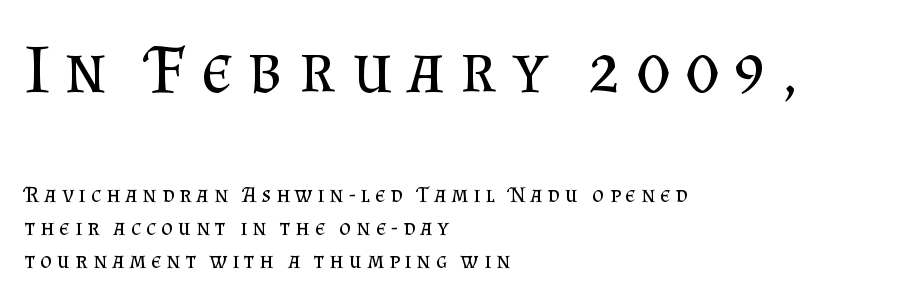
The image shows 70 px regular-weight serif type, upright; set left-aligned, normal line spacing (1.42x), unusually wide letter spacing (+0.22 em), not underlined; the first (top) block is 3.04x larger; medium stroke contrast and a small x-height.
